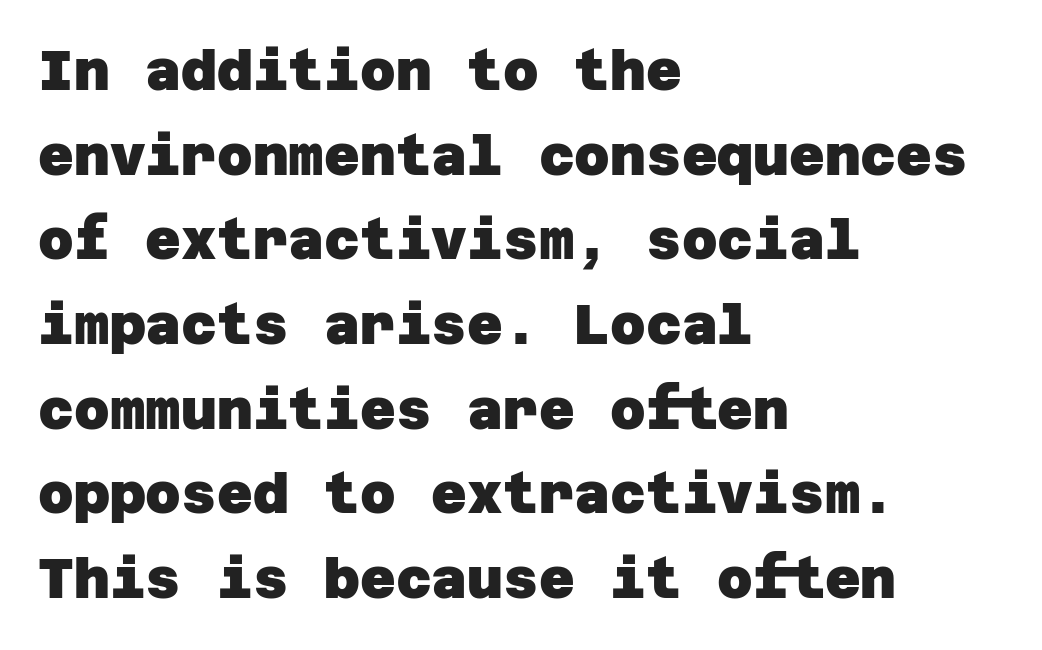
{"serif": "no", "bold": "yes", "weight": "heavy", "width": "normal", "stroke_contrast": "low", "x_height": "large", "underline": "no", "align": "left", "line_spacing": "normal", "line_spacing_ratio": 1.54, "letter_spacing": "normal", "letter_spacing_em": 0.0, "glyph_px": 55}
